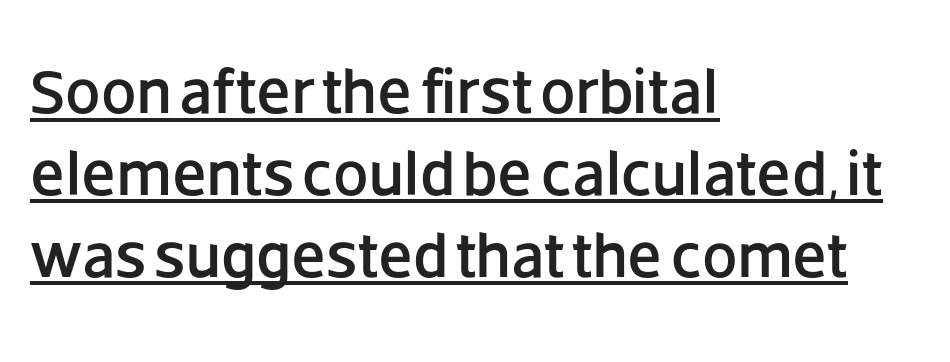
{"serif": "no", "italic": "no", "width": "normal", "stroke_contrast": "low", "x_height": "large", "monospaced": "no", "underline": "yes", "align": "left", "line_spacing": "normal", "line_spacing_ratio": 1.3, "letter_spacing": "normal", "letter_spacing_em": 0.0, "glyph_px": 63}
